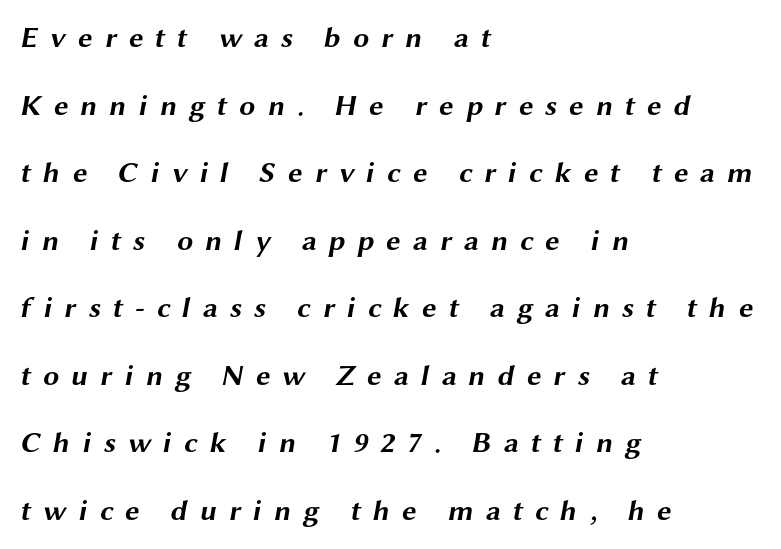
{"serif": "no", "bold": "yes", "weight": "bold", "width": "wide", "stroke_contrast": "medium", "x_height": "medium", "monospaced": "no", "underline": "no", "align": "left", "line_spacing": "loose", "line_spacing_ratio": 2.33, "letter_spacing": "wide", "letter_spacing_em": 0.41, "glyph_px": 29}
